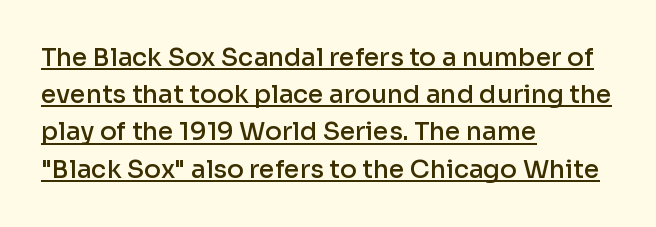
Leftover space on each line is placed entirely after the last word. Typesetter's note: demi weight, one step under bold. Letter spacing: default. Underlined type.
